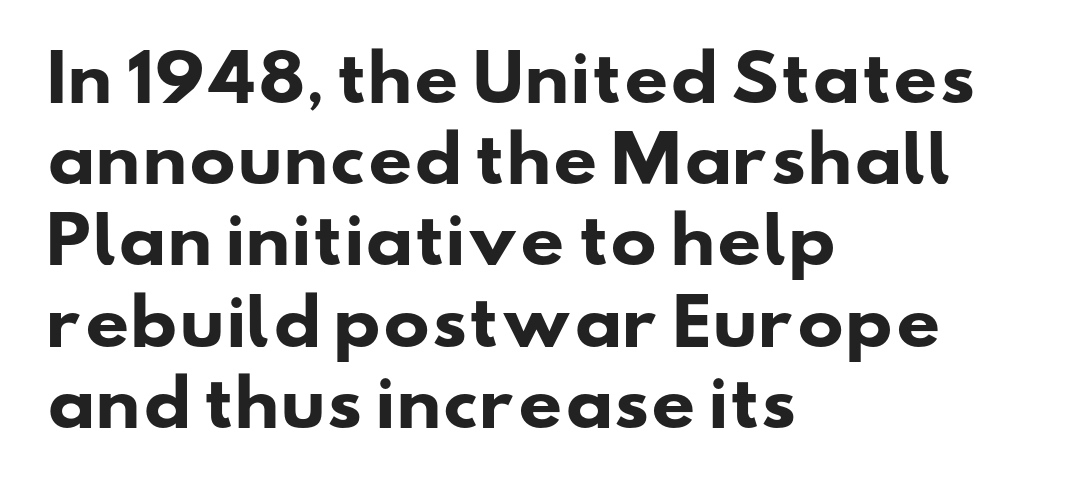
Descender tails drop into unmarked territory. Serifs: no, the terminals of the letterforms are clean. The type is set solid horizontally, with unmodified tracking. Honestly, the row spacing looks completely unremarkable. In CSS terms this would be text-align: left.
